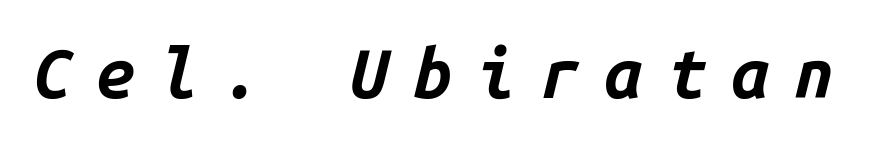
Q: Is the text bold? A: Yes.
Q: Is the text italic (slanted)? A: Yes, it leans right by about 14 degrees.
Q: Is the text underlined? A: No.
Q: Is the spacing between letters normal or unusually wide? A: Unusually wide.
Q: Width (condensed, normal, or wide)? A: Normal.
Q: Stroke contrast? A: Low.
Q: x-height? A: Medium.
Q: Monospaced? A: Yes.
